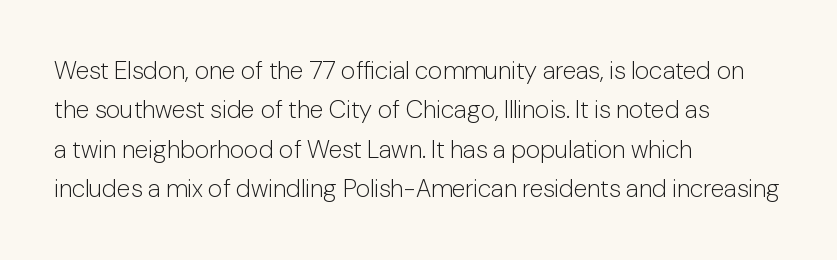
{"italic": "no", "bold": "no", "underline": "no", "align": "left", "line_spacing": "normal", "line_spacing_ratio": 1.58, "letter_spacing": "normal", "letter_spacing_em": 0.0, "glyph_px": 25}
